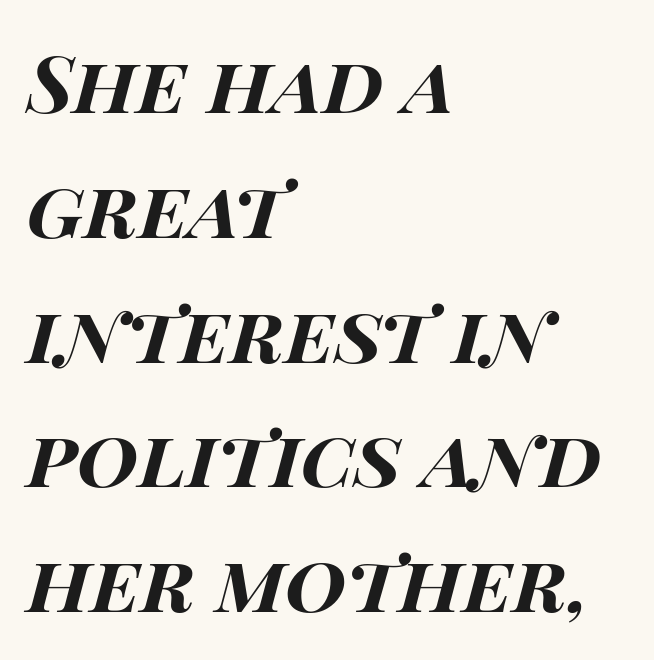
Q: Is the text bold? A: Yes.
Q: Is the text italic (slanted)? A: Yes, it leans right by about 15 degrees.
Q: Is the text underlined? A: No.
Q: How is the paragraph aligned? A: Left-aligned.
Q: Is the spacing between letters normal or unusually wide? A: Normal.
Q: Is the spacing between lines tight, normal or loose? A: Normal.
Q: Width (condensed, normal, or wide)? A: Wide.
Q: Stroke contrast? A: High.
Q: x-height? A: Large.
Q: Monospaced? A: No.
